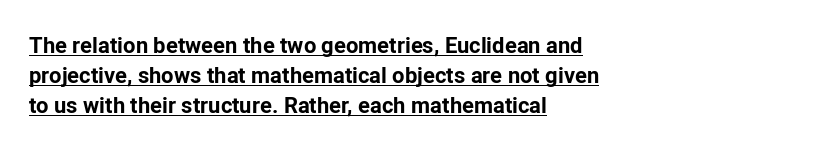
Between one letter and the next there's only the usual sliver of space. The strokes are fattened all the way to bold. A normal amount of white space separates one row of letters from the next. The rendered words wear a rule along their underside. Is there any slant? The stems are plumb.
